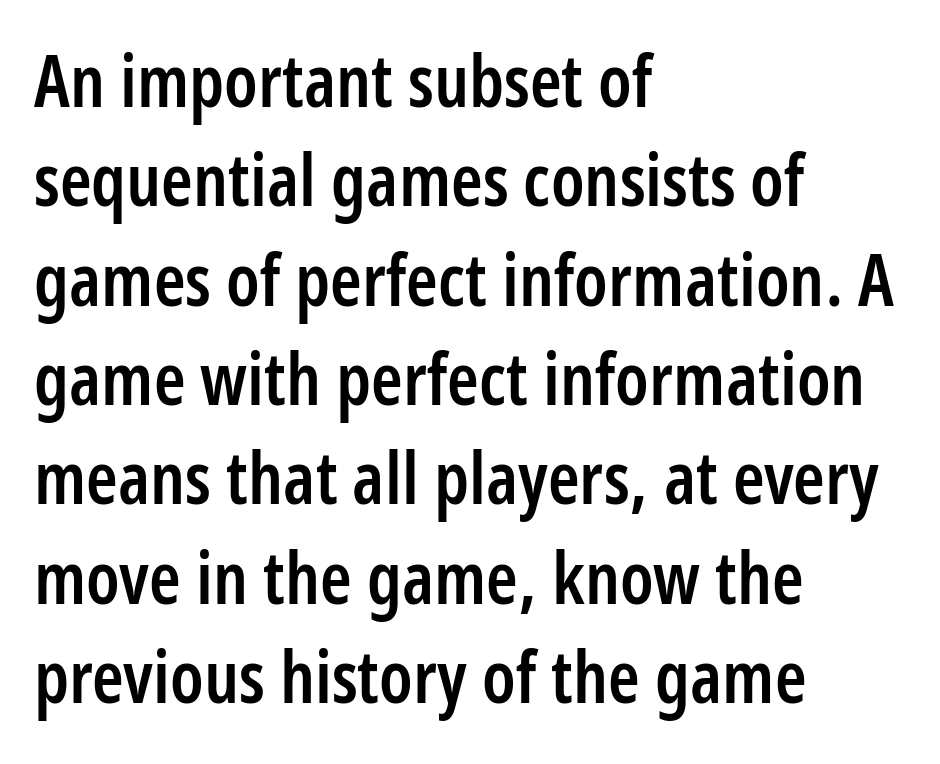
Q: Is the text bold? A: Semi-bold.
Q: Is the text italic (slanted)? A: No, it is upright.
Q: Is the typeface a serif or a sans-serif typeface? A: Sans-serif.
Q: Is the text underlined? A: No.
Q: How is the paragraph aligned? A: Left-aligned.
Q: Is the spacing between letters normal or unusually wide? A: Normal.
Q: Is the spacing between lines tight, normal or loose? A: Normal.
Q: Width (condensed, normal, or wide)? A: Condensed.
Q: Stroke contrast? A: Low.
Q: x-height? A: Medium.
Q: Monospaced? A: No.
